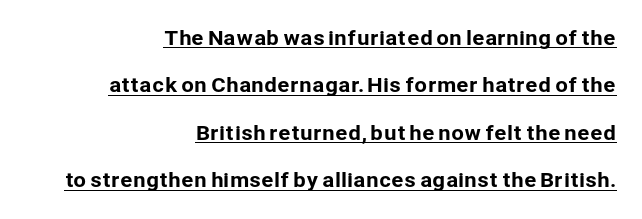
{"italic": "no", "underline": "yes", "align": "right", "line_spacing": "loose", "line_spacing_ratio": 2.37, "letter_spacing": "normal", "letter_spacing_em": 0.0, "glyph_px": 20}
